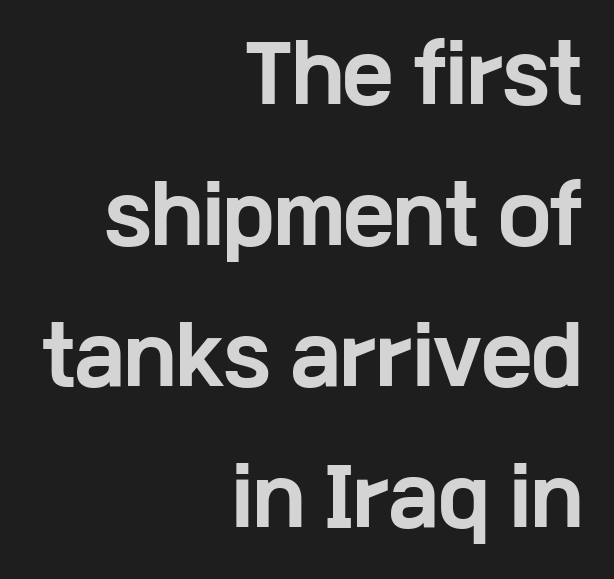
The image shows 77 px bold, wide sans-serif type, upright; set right-aligned, line spacing 1.83x, normal letter spacing, not underlined; low stroke contrast and a medium x-height.
